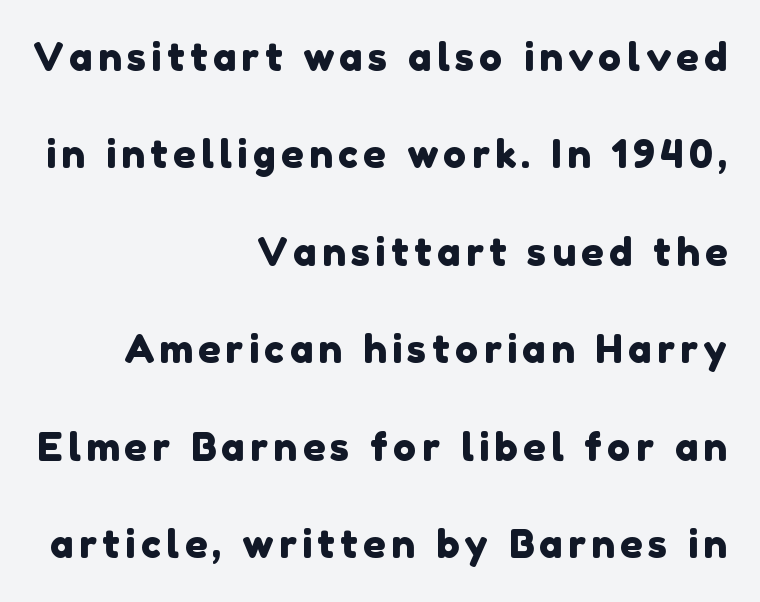
The image shows 39 px sans-serif type; set right-aligned, loose line spacing (2.5x), not underlined; a medium x-height.
